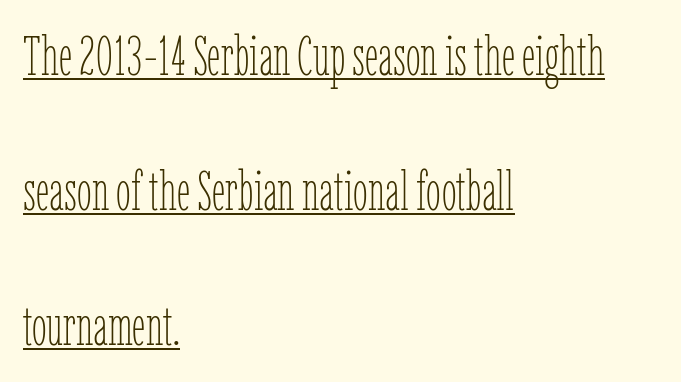
The lettering holds an erect, upright posture throughout. The passage shown is typed in a proportional face where columns would drift. The letters look calm and open, with moderate or lighter stems. Every word sits above its own underline. The line-height multiplier appears high, well above default. The paragraph shown leans on its left margin.
